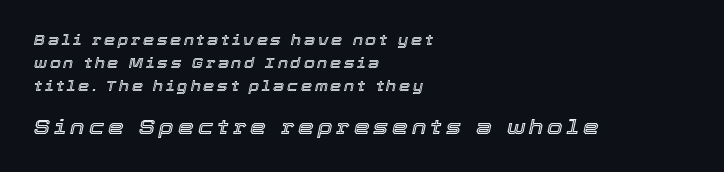
Q: Is the text italic (slanted)? A: Yes, it leans right by about 12 degrees.
Q: Is the text underlined? A: No.
Q: How is the paragraph aligned? A: Left-aligned.
Q: Is the spacing between letters normal or unusually wide? A: Unusually wide.
Q: Is the spacing between lines tight, normal or loose? A: Normal.
Q: Which block of text is set in a larger size, the first (top) or the second (bottom)? A: The second (bottom) one.
